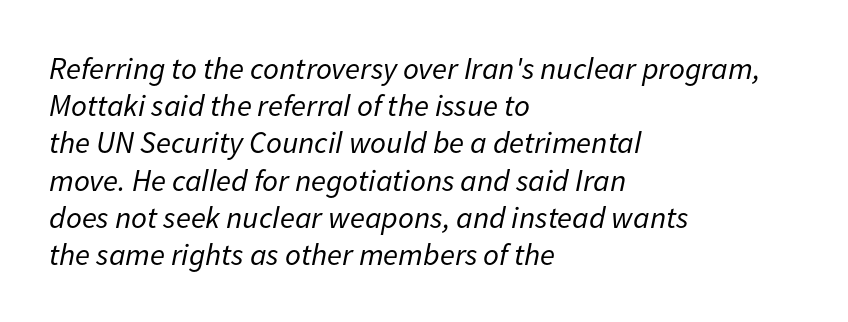
This is oblique type, the kind used for emphasis or titles. Heaviness? Minimal to ordinary, like unemphasized prose. The horizontal fit of the characters is conventional and even. The gap between lines stays unmarked. The paragraph shown leans on its left margin. The letters advance in unequal steps, a hallmark of proportional type.
